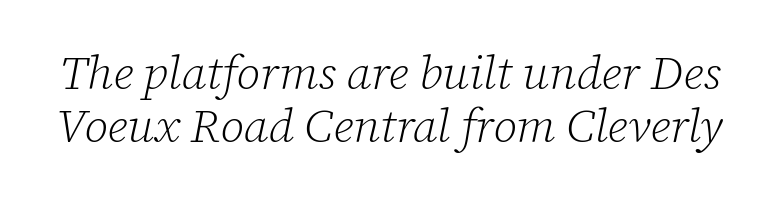
Heaviness? Minimal to ordinary, like unemphasized prose. This sample uses an oblique cut, with every glyph tilted off the vertical. Here the designer chose a conventional face with non-uniform glyph widths. The passage shown has conventional tracking throughout. The passage shown stacks its lines with hardly any gap. Examine the stroke ends and you'll spot serifs.
